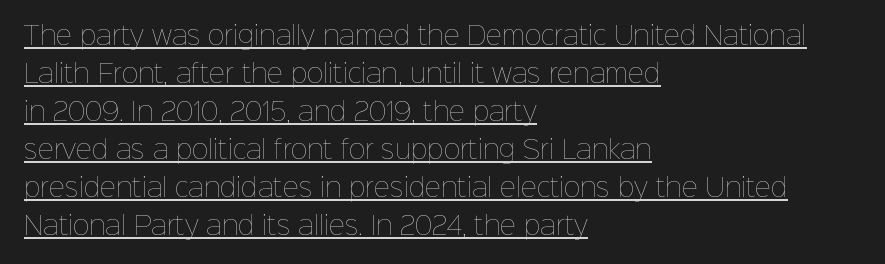
The image shows 25 px text type, upright; set left-aligned, normal line spacing (1.52x), normal letter spacing, underlined.
